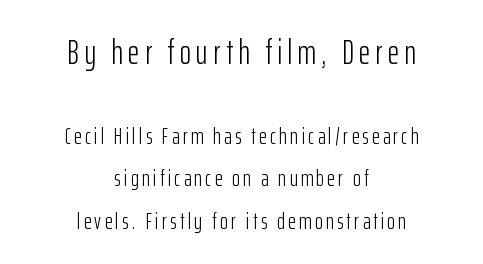
Q: Is the text bold? A: No.
Q: Is the text italic (slanted)? A: No, it is upright.
Q: Is the typeface a serif or a sans-serif typeface? A: Sans-serif.
Q: Is the text underlined? A: No.
Q: How is the paragraph aligned? A: Centered.
Q: Which block of text is set in a larger size, the first (top) or the second (bottom)? A: The first (top) one.
Q: Width (condensed, normal, or wide)? A: Condensed.
Q: Stroke contrast? A: Low.
Q: x-height? A: Medium.
Q: Monospaced? A: No.
